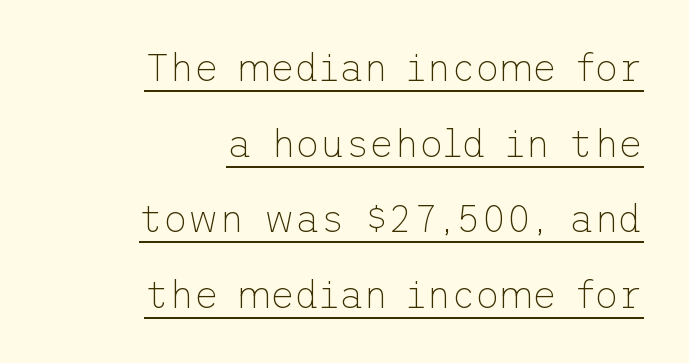
A flush-right, rag-left setting is used for this passage. Is there an underline? Yes — a line sits under the letters. Look at the tracking — it's just the regular setting, nothing added. The block of text is sparse from top to bottom, with ample space between rows.
